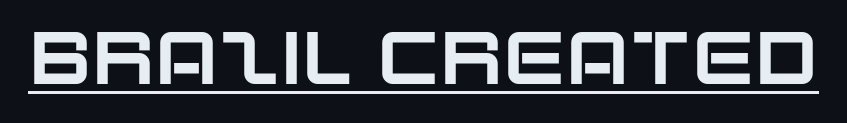
Q: Is the text italic (slanted)? A: No, it is upright.
Q: Is the typeface a serif or a sans-serif typeface? A: Sans-serif.
Q: Is the text underlined? A: Yes.
Q: Is the spacing between letters normal or unusually wide? A: Normal.
Q: Width (condensed, normal, or wide)? A: Normal.
Q: Stroke contrast? A: Low.
Q: x-height? A: Large.
Q: Monospaced? A: No.
